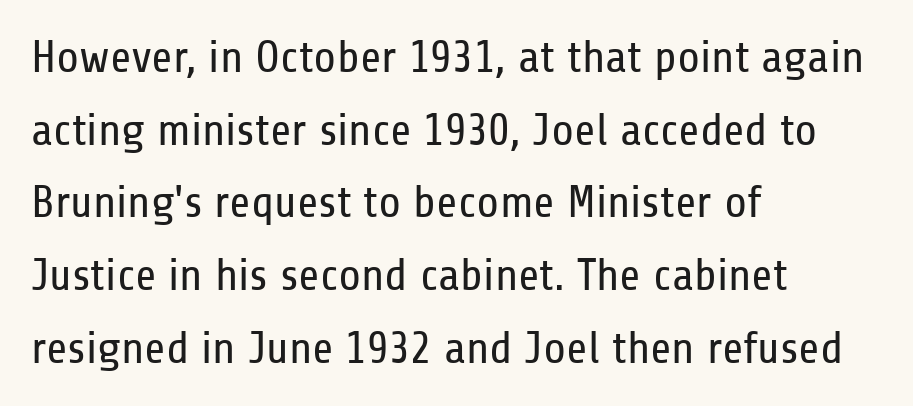
Upright lettering throughout. Evenly set lines give the paragraph a standard silhouette. Layout note: lines flush left. Glance below the letters and you will spot only blank space.
